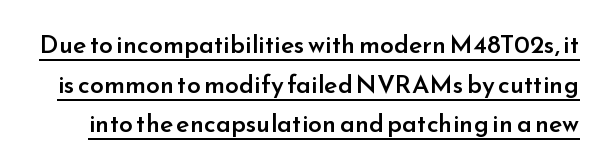
{"italic": "no", "bold": "semi", "underline": "yes", "line_spacing": "normal", "line_spacing_ratio": 1.59, "letter_spacing": "normal", "letter_spacing_em": 0.0, "glyph_px": 25}
